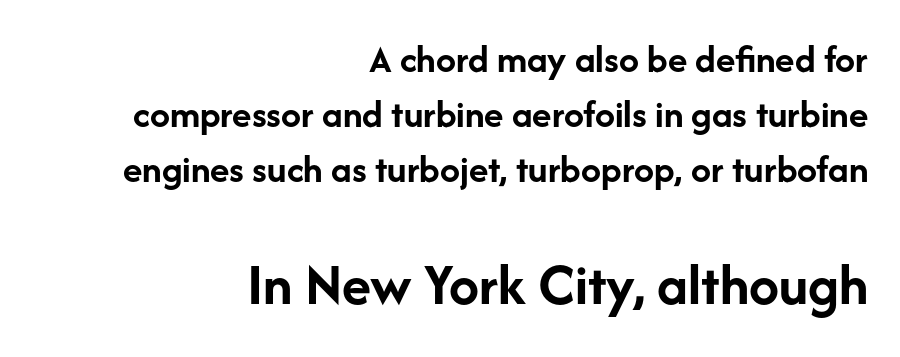
Q: Is the text bold? A: Yes.
Q: Is the text italic (slanted)? A: No, it is upright.
Q: Is the typeface a serif or a sans-serif typeface? A: Sans-serif.
Q: Is the text underlined? A: No.
Q: How is the paragraph aligned? A: Right-aligned.
Q: Is the spacing between letters normal or unusually wide? A: Normal.
Q: Is the spacing between lines tight, normal or loose? A: Normal.
Q: Which block of text is set in a larger size, the first (top) or the second (bottom)? A: The second (bottom) one.
Q: Width (condensed, normal, or wide)? A: Normal.
Q: Stroke contrast? A: Low.
Q: x-height? A: Medium.
Q: Monospaced? A: No.
